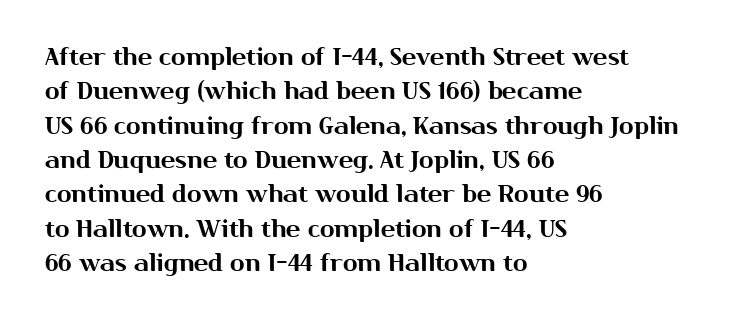
The image shows 24 px text type, upright; set left-aligned, normal line spacing (1.43x), normal letter spacing, not underlined.
